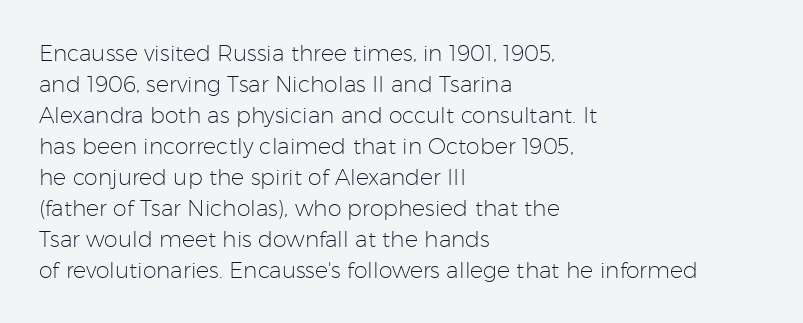
The image shows 22 px text type, upright; set left-aligned, normal line spacing (1.41x), normal letter spacing, not underlined.
